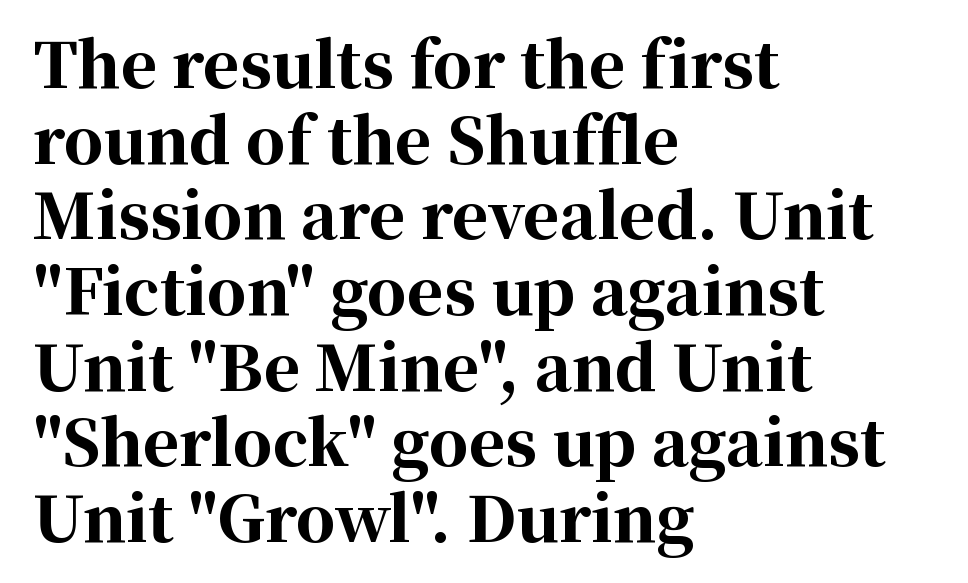
The image shows 62 px bold serif type, upright; set left-aligned, line spacing 1.22x, normal letter spacing, not underlined; high stroke contrast and a medium x-height.
